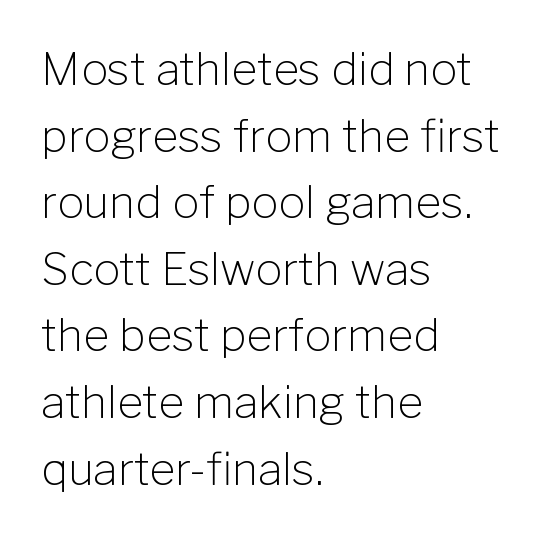
{"serif": "no", "italic": "no", "bold": "no", "weight": "light", "width": "normal", "stroke_contrast": "low", "x_height": "medium", "monospaced": "no", "underline": "no", "align": "left", "line_spacing": "normal", "line_spacing_ratio": 1.48, "letter_spacing": "normal", "letter_spacing_em": 0.0, "glyph_px": 45}
